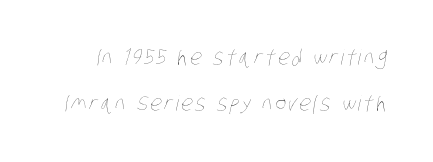
Q: Is the text bold? A: No.
Q: Is the text underlined? A: No.
Q: Is the spacing between lines tight, normal or loose? A: Loose.
